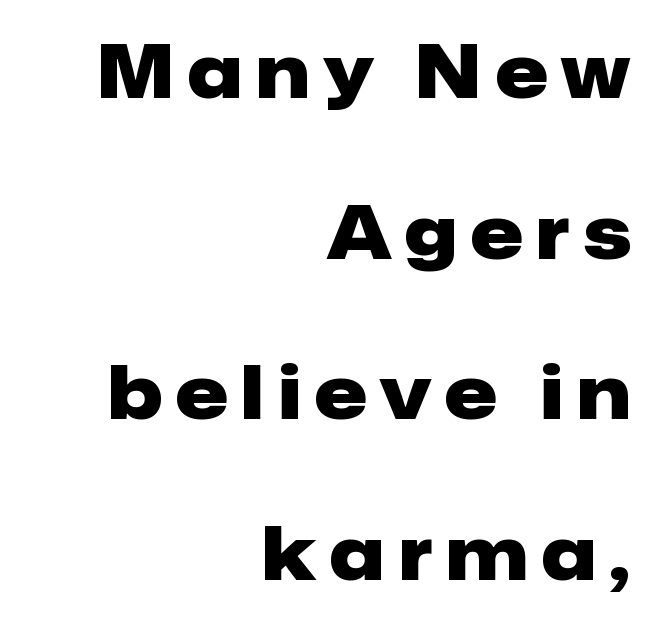
{"serif": "no", "italic": "no", "bold": "yes", "weight": "heavy", "width": "normal", "stroke_contrast": "low", "x_height": "medium", "monospaced": "no", "underline": "no", "align": "right", "line_spacing": "loose", "line_spacing_ratio": 2.17, "glyph_px": 74}
